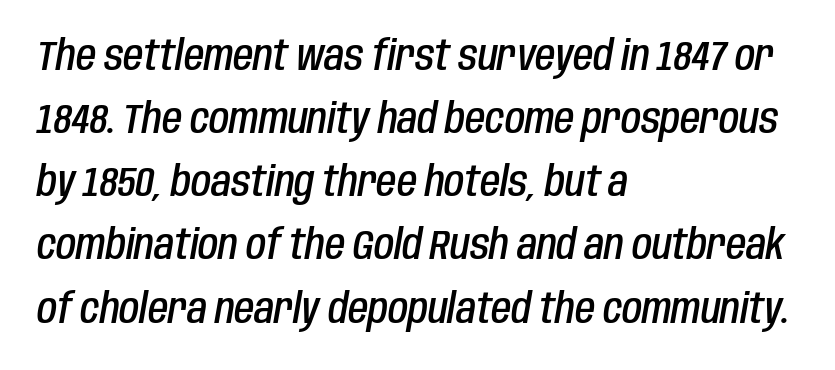
{"italic": "yes", "lean": "right", "slant_degrees": 10, "bold": "semi", "weight": "semibold", "width": "condensed", "stroke_contrast": "low", "x_height": "large", "monospaced": "no", "underline": "no", "align": "left", "line_spacing": "normal", "line_spacing_ratio": 1.54, "letter_spacing": "normal", "letter_spacing_em": 0.0, "glyph_px": 41}
